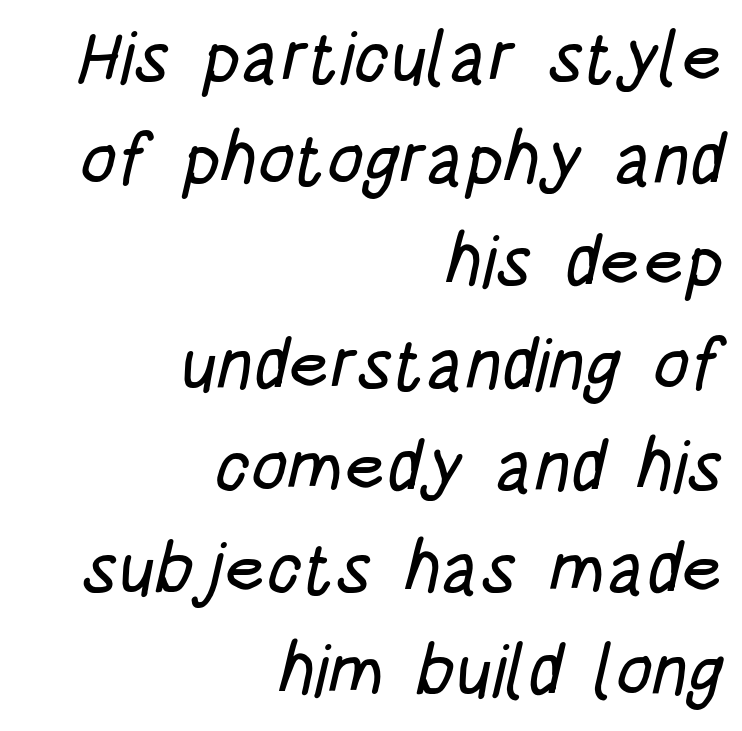
The image shows 72 px condensed sans-serif type; set right-aligned, normal line spacing (1.42x), normal letter spacing, not underlined; low stroke contrast and a large x-height.
